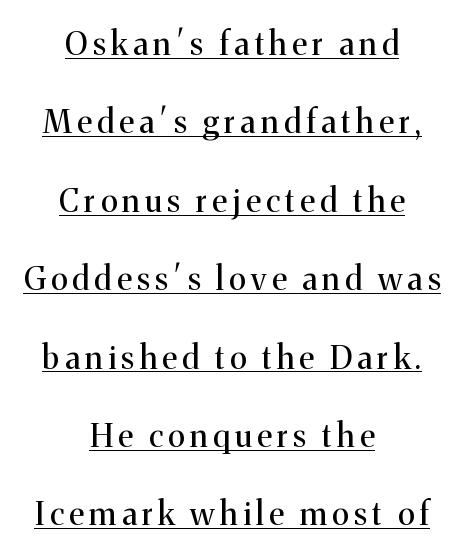
Are there feet on the stems? There are — it's a serif. What decoration does the sample have? An underline. Every row of glyphs is offset so its center matches the block's center. Every character sits straight up, as roman type does. The designer dialed line spacing up above the default. No heavy texture on the line: the type isn't bold.
